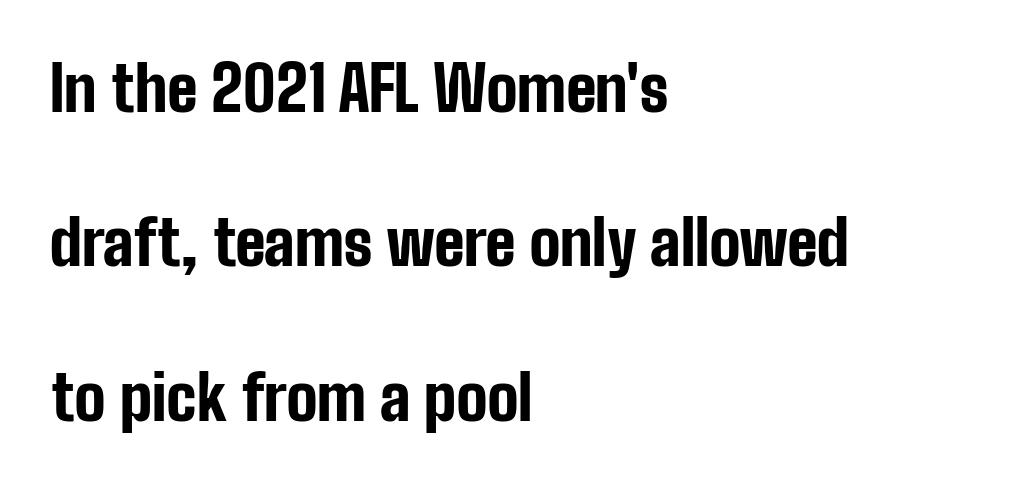
{"serif": "no", "italic": "no", "bold": "yes", "weight": "bold", "width": "condensed", "stroke_contrast": "low", "x_height": "medium", "monospaced": "no", "underline": "no", "align": "left", "line_spacing": "loose", "line_spacing_ratio": 2.49, "letter_spacing": "normal", "letter_spacing_em": 0.0, "glyph_px": 62}
